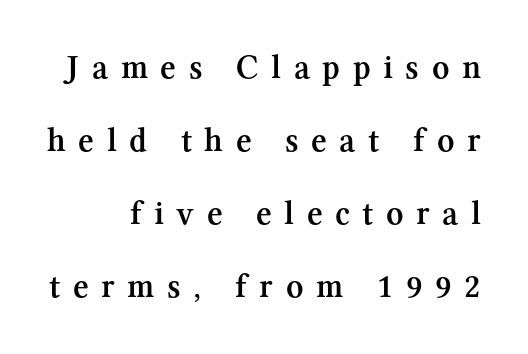
The image shows 34 px semibold serif type, upright; set loose line spacing (2.15x), unusually wide letter spacing (+0.37 em), not underlined; medium stroke contrast and a medium x-height.
